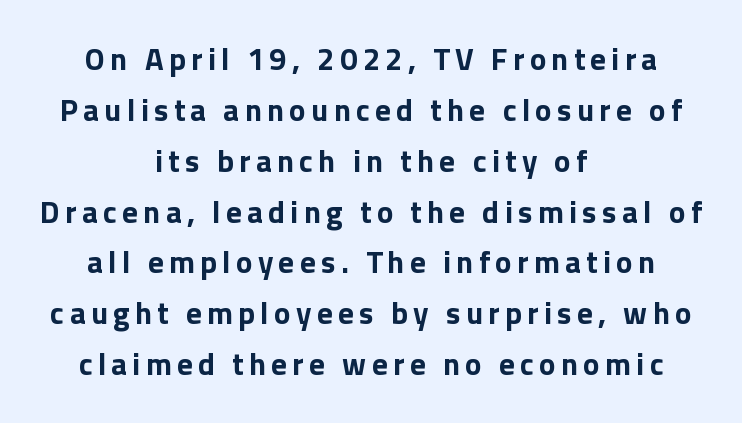
The image shows 31 px bold sans-serif type, upright; set centered, normal line spacing (1.64x), not underlined; a medium x-height.
